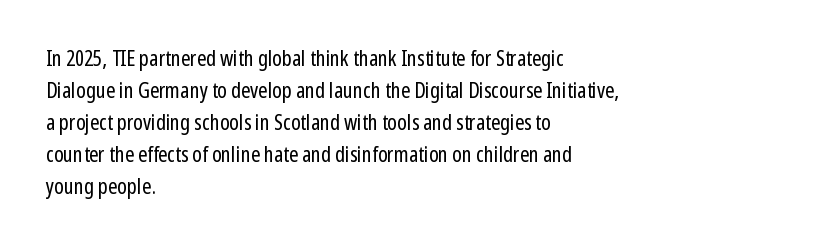
The image shows 22 px text type, upright; set left-aligned, normal line spacing (1.45x), normal letter spacing, not underlined.
